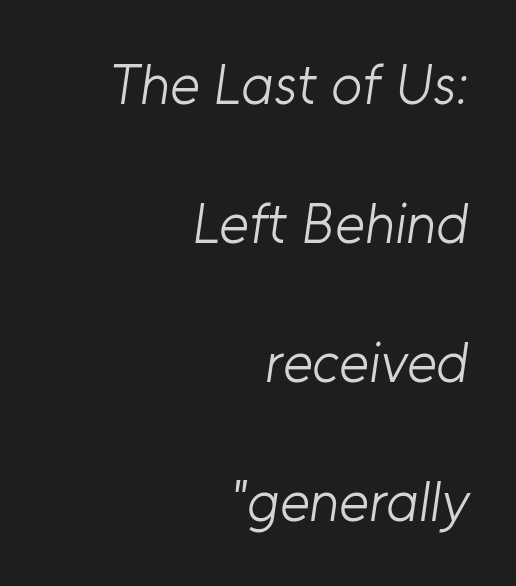
Q: Is the text bold? A: No.
Q: Is the typeface a serif or a sans-serif typeface? A: Sans-serif.
Q: Is the text underlined? A: No.
Q: How is the paragraph aligned? A: Right-aligned.
Q: Is the spacing between letters normal or unusually wide? A: Normal.
Q: Is the spacing between lines tight, normal or loose? A: Loose.
Q: Width (condensed, normal, or wide)? A: Normal.
Q: Stroke contrast? A: Low.
Q: x-height? A: Medium.
Q: Monospaced? A: No.
